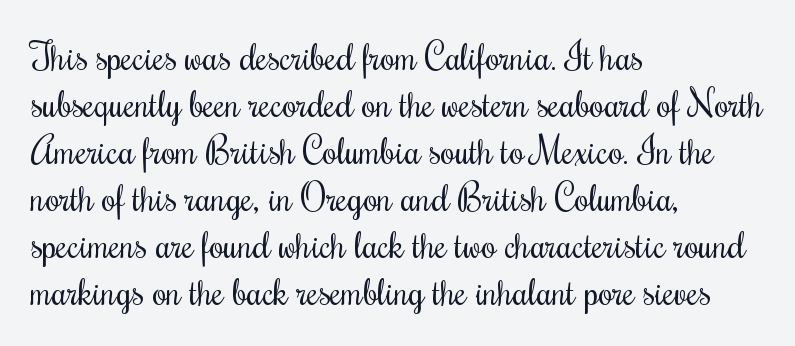
You could not count columns in this text — the font is proportionally spaced. Caption: face not bold, strokes unweighted. Old-style or modern, the face here clearly has serifs. Plain, unruled lines of type. A student would call this left alignment; a typographer would say flush left, rag right.
